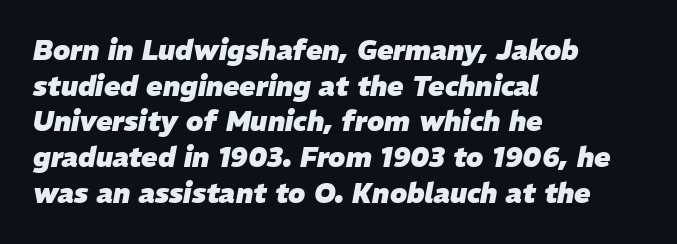
Q: Is the text bold? A: Yes.
Q: Is the text italic (slanted)? A: Yes, it leans right by about 11 degrees.
Q: Is the text underlined? A: No.
Q: How is the paragraph aligned? A: Left-aligned.
Q: Is the spacing between letters normal or unusually wide? A: Normal.
Q: Is the spacing between lines tight, normal or loose? A: Normal.
